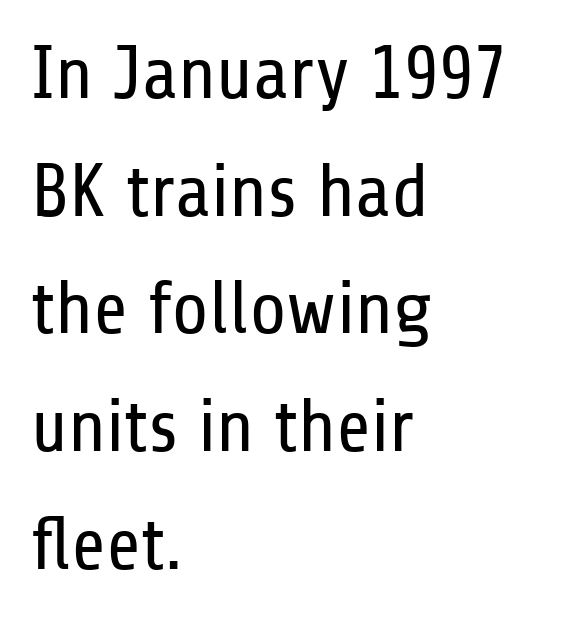
Look at the tracking — it's just the regular setting, nothing added. The letterforms sit at book weight or below. This sample uses a sans-serif face. A typesetter would call this proportional, since set widths differ per character.
